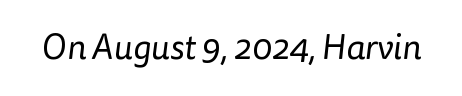
These lines are rendered in a variable-pitch font. The zone under the glyphs is completely vacant. Weight class: somewhere from thin through regular. The rendering shows plain stroke endings on the letterforms — a sans-serif design.
